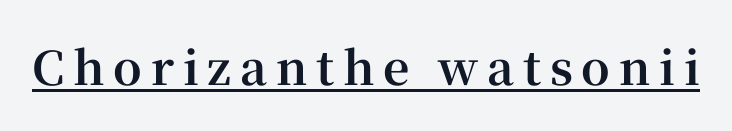
The image shows 46 px bold serif type, upright; set underlined; high stroke contrast and a medium x-height.
